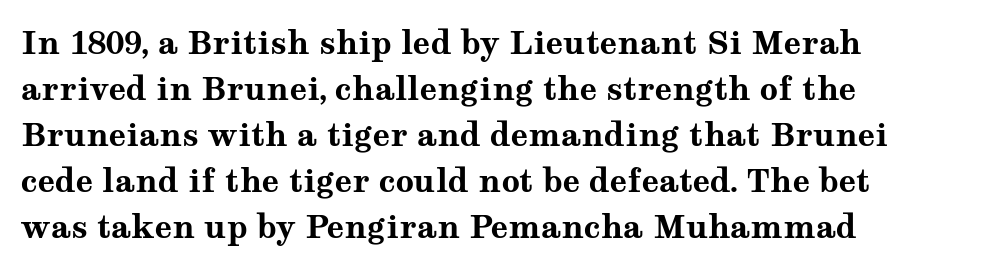
The image shows 32 px bold, wide serif type, upright; set left-aligned, normal line spacing (1.44x), normal letter spacing, not underlined; medium stroke contrast and a medium x-height.
